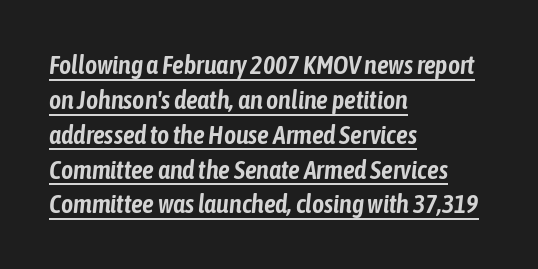
Q: Is the text italic (slanted)? A: Yes, it leans right by about 6 degrees.
Q: Is the text underlined? A: Yes.
Q: How is the paragraph aligned? A: Left-aligned.
Q: Is the spacing between letters normal or unusually wide? A: Normal.
Q: Is the spacing between lines tight, normal or loose? A: Normal.
